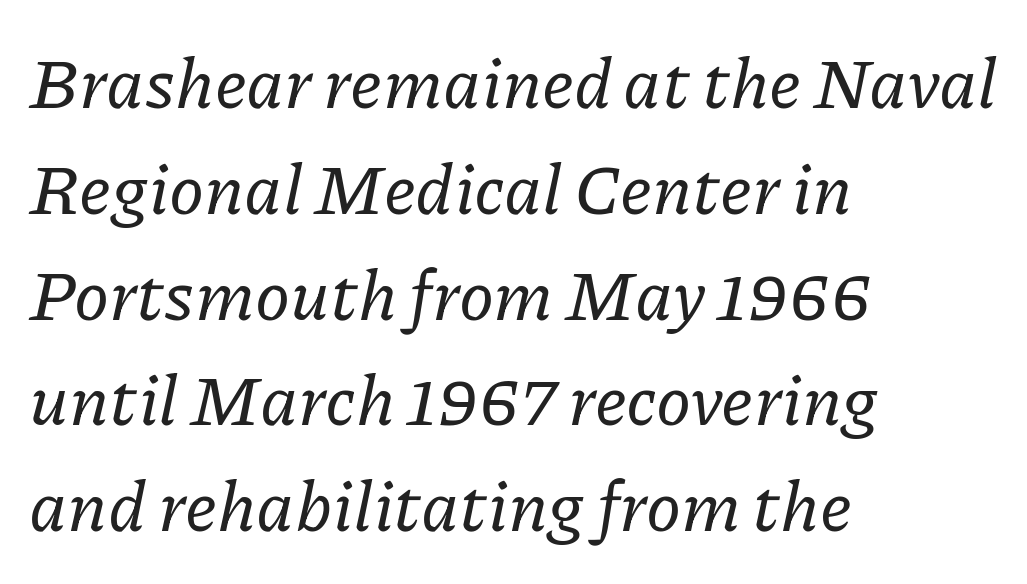
The face used here has a pronounced slope to its letters. Anything drawn beneath the words? Only blank space. Is this a fixed-width face? No — the glyphs have proportional, varying widths. Does the leading feel generous? No, just average. Typographically, this falls in the serif category.
